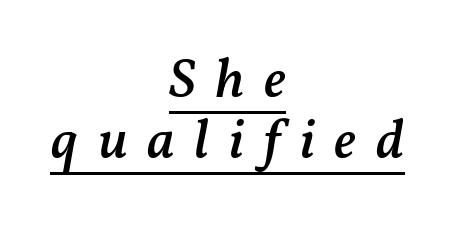
Q: Is the text bold? A: Semi-bold.
Q: Is the text italic (slanted)? A: Yes, it leans right by about 11 degrees.
Q: Is the text underlined? A: Yes.
Q: How is the paragraph aligned? A: Centered.
Q: Is the spacing between letters normal or unusually wide? A: Unusually wide.
Q: Is the spacing between lines tight, normal or loose? A: Tight.
Q: Width (condensed, normal, or wide)? A: Normal.
Q: Stroke contrast? A: Medium.
Q: x-height? A: Medium.
Q: Monospaced? A: No.
